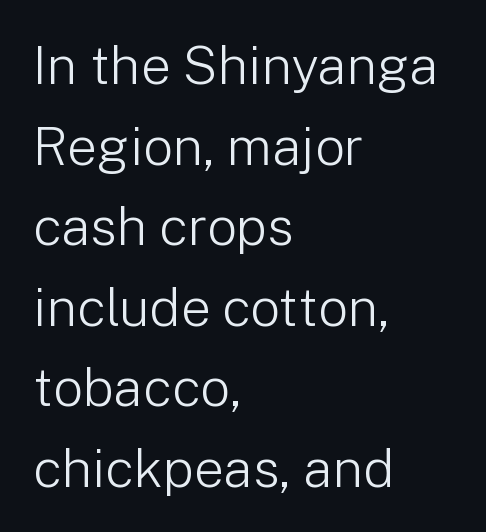
The image shows 53 px light sans-serif type, upright; set left-aligned, normal line spacing (1.52x), normal letter spacing, not underlined; low stroke contrast and a medium x-height.
